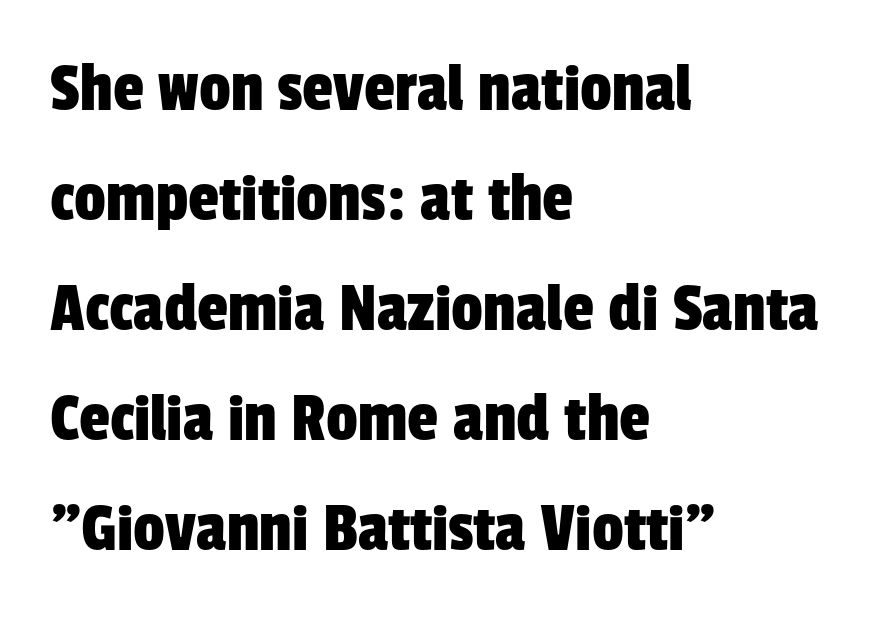
Compared with a centered layout, this one pins lines to the left instead. Is this a sans? Yes — the strokes have no serifs. The zone under the glyphs is completely vacant. This rendering leaves character spacing at its baseline value. The vertical gap from one line to the next is medium. Varying glyph widths throughout — classic text-font behaviour.
